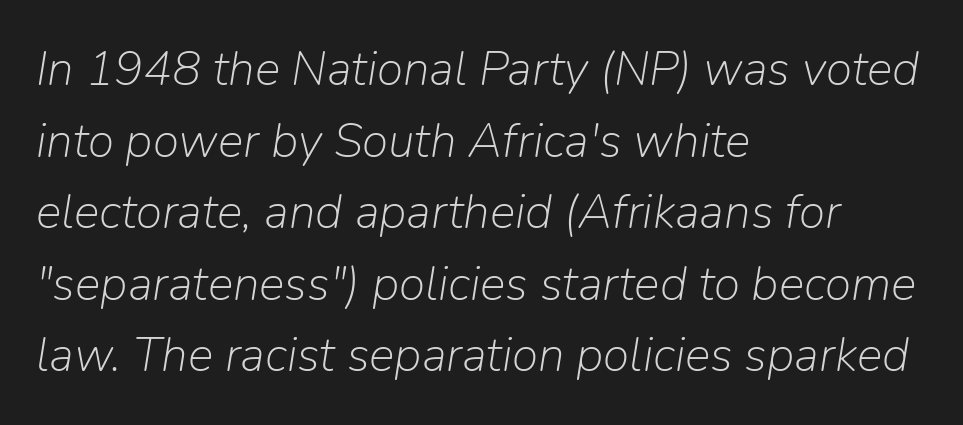
The image shows 48 px light type, italic (leaning right); set left-aligned, normal line spacing (1.49x), normal letter spacing, not underlined; low stroke contrast and a medium x-height.
